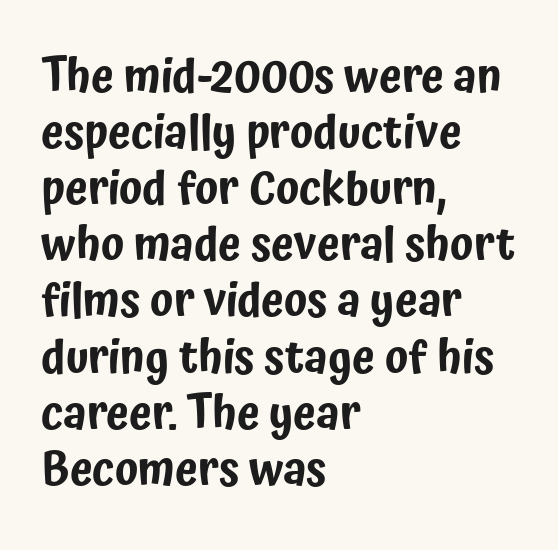
The lettering stays uniformly vertical, giving the passage a roman look. This sample has the flowing, uneven cadence of proportional lettering. No word sits above an underline. To sum up the face: it is a sans, with no serifs.
